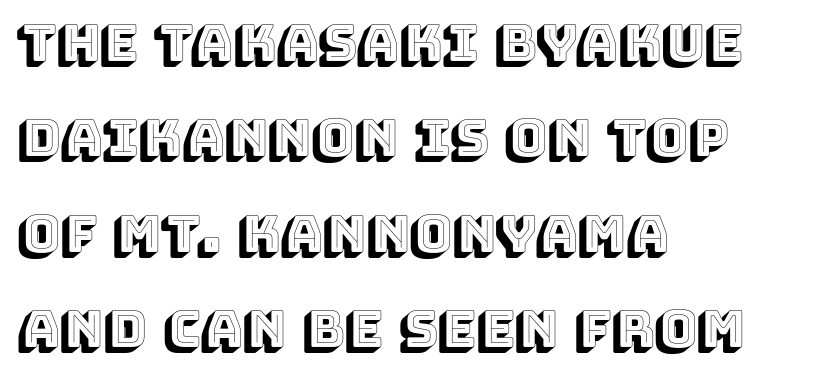
The image shows 51 px text type, upright; set left-aligned, line spacing 1.87x, normal letter spacing, not underlined; a large x-height.
